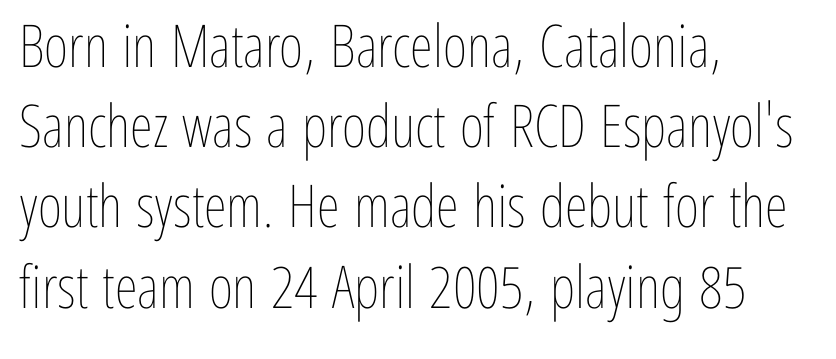
Typeset ragged right — the left edge is the straight one. Just letters on the line, the space beneath them empty. Does the leading feel generous? No, just average. There is no visible air inserted between adjacent glyphs. Characters remain perfectly vertical along every line.
